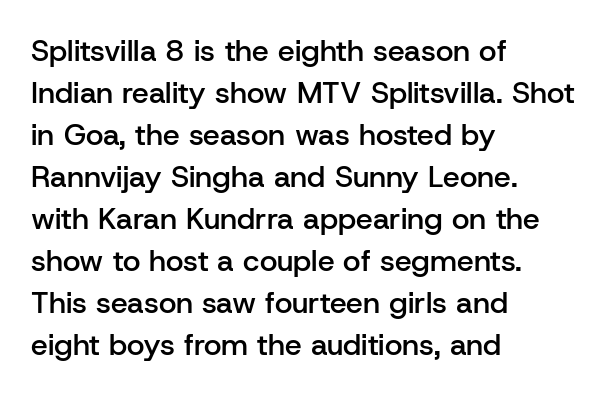
The paragraph has a hard left edge and a soft right edge. Serifs: no, the terminals of the letterforms are clean. Characters follow at the spacing the type designer built in. Typographic density is moderately raised because the face is semibold. Unlike italic type, these characters show no tilt at all. Varying glyph widths throughout — classic text-font behaviour.
